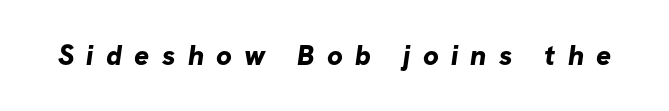
The image shows 28 px bold sans-serif type; set unusually wide letter spacing (+0.44 em), not underlined; low stroke contrast and a medium x-height.
